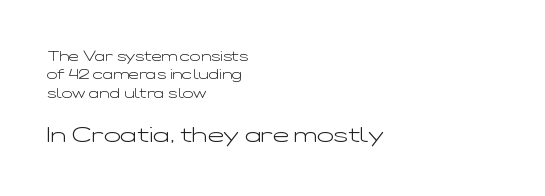
Q: Is the text bold? A: No.
Q: Is the text italic (slanted)? A: No, it is upright.
Q: Is the text underlined? A: No.
Q: How is the paragraph aligned? A: Left-aligned.
Q: Is the spacing between letters normal or unusually wide? A: Normal.
Q: Is the spacing between lines tight, normal or loose? A: Normal.
Q: Which block of text is set in a larger size, the first (top) or the second (bottom)? A: The second (bottom) one.
